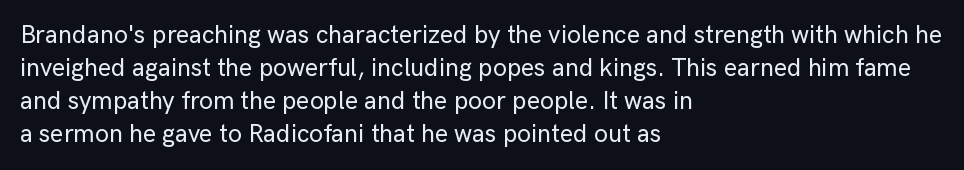
Every row of glyphs begins at an identical x-position on the left. Words appear dense and cohesive because spacing is normal. Unlike italic type, these characters show no tilt at all. Vertical spacing — default. Check under the words: just untouched page.
